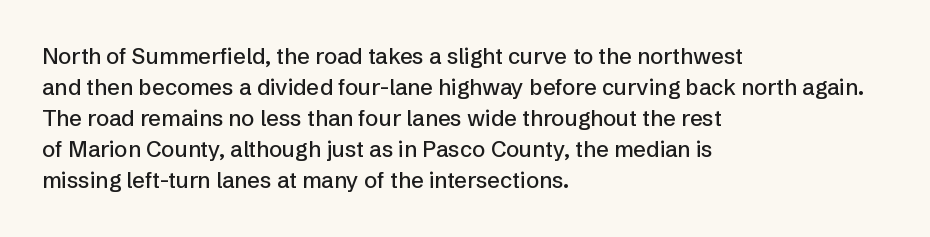
The image shows 22 px text type, upright; set left-aligned, normal line spacing (1.41x), normal letter spacing, not underlined.
